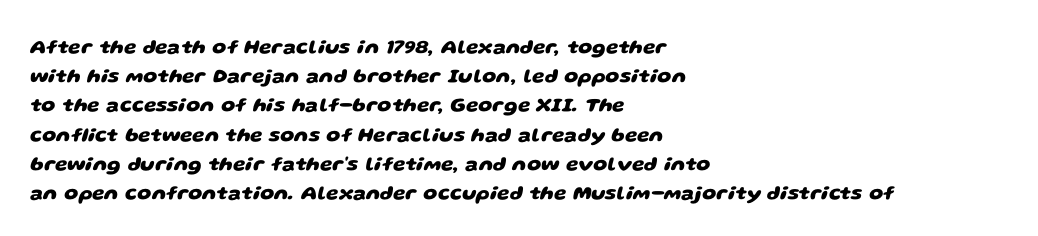
The sample has been set heavy, in full bold. Glyph-to-glyph distance matches everyday printed text. The rows are spaced the way most documents space them. The zone under the glyphs is completely vacant. Every row of glyphs begins at an identical x-position on the left.
